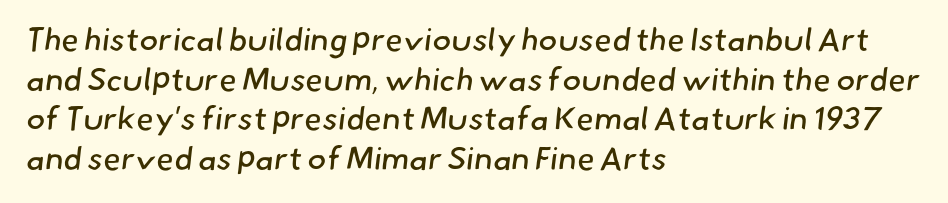
Observe the absence of serifs on each vertical stroke in this sample. Note the varied advance widths — an 'i' is clearly narrower than an 'm'. The space directly below the letters is spotless. Stroke thickness stays within the range of a standard reading face or lighter.
